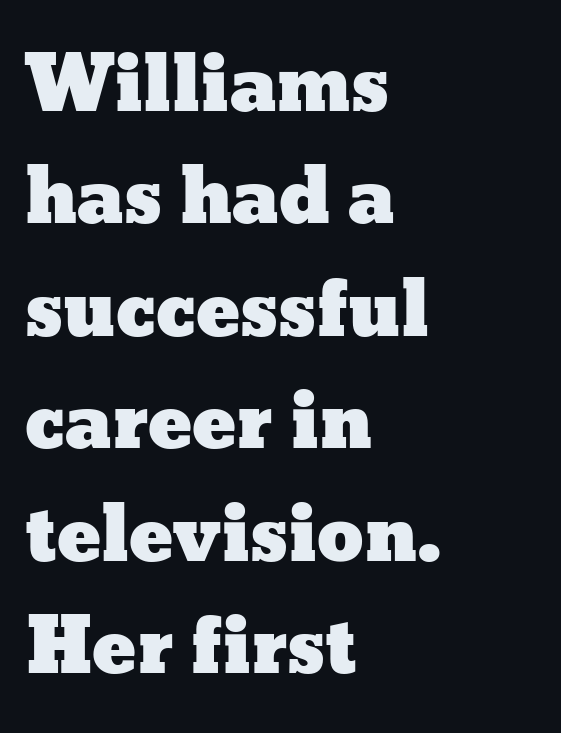
{"italic": "no", "width": "wide", "stroke_contrast": "low", "x_height": "medium", "monospaced": "no", "underline": "no", "align": "left", "line_spacing": "normal", "line_spacing_ratio": 1.52, "letter_spacing": "normal", "letter_spacing_em": 0.0, "glyph_px": 74}
